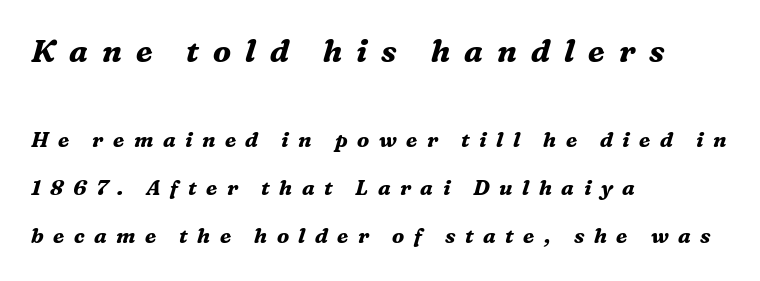
Q: Is the text bold? A: Yes.
Q: Is the text italic (slanted)? A: Yes, it leans right by about 16 degrees.
Q: Is the typeface a serif or a sans-serif typeface? A: Serif.
Q: Is the text underlined? A: No.
Q: How is the paragraph aligned? A: Left-aligned.
Q: Is the spacing between letters normal or unusually wide? A: Unusually wide.
Q: Is the spacing between lines tight, normal or loose? A: Loose.
Q: Which block of text is set in a larger size, the first (top) or the second (bottom)? A: The first (top) one.
Q: Width (condensed, normal, or wide)? A: Normal.
Q: Stroke contrast? A: Medium.
Q: x-height? A: Medium.
Q: Monospaced? A: No.
